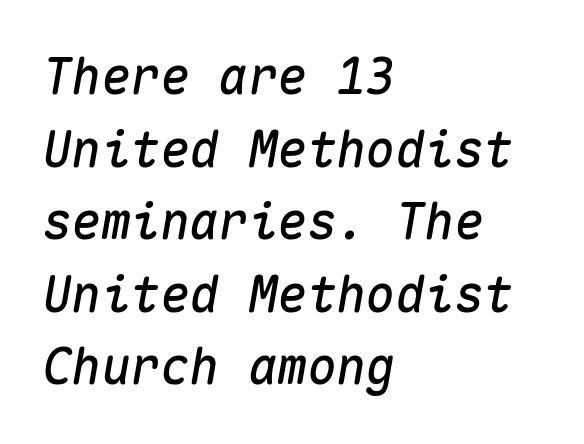
The image shows 49 px text type, italic (leaning right), monospaced; set left-aligned, normal line spacing (1.48x), normal letter spacing, not underlined; medium stroke contrast and a medium x-height.
